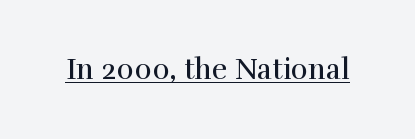
Notice how the stems are strictly vertical — no italics here. Has an underline been added? It has. This sample uses a serif face. The font is comparable to plain body text, perhaps lighter.
